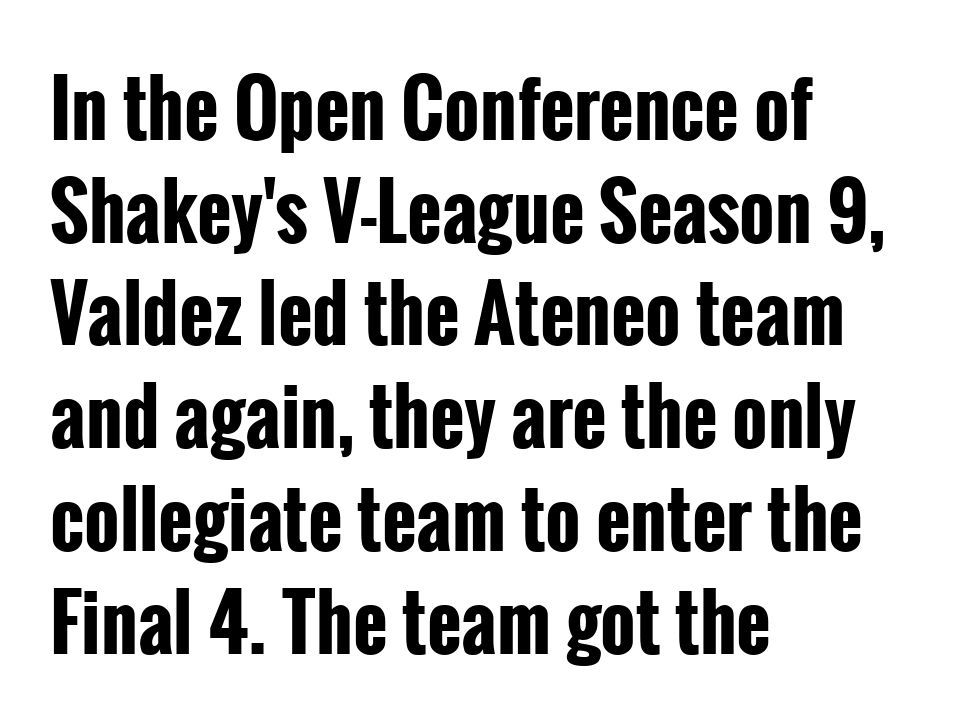
In terms of letterform style, serifs are entirely absent. The lines are quadded left. Decoration check: the copy has no underline. A typesetter would call this proportional, since set widths differ per character. The axis of the letterforms is exactly vertical. The face used here is rendered with its standard letterfit.
